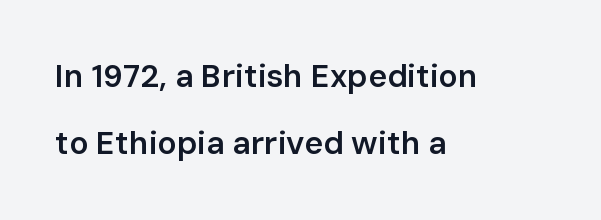
Q: Is the text bold? A: Semi-bold.
Q: Is the text italic (slanted)? A: No, it is upright.
Q: Is the typeface a serif or a sans-serif typeface? A: Sans-serif.
Q: Is the text underlined? A: No.
Q: How is the paragraph aligned? A: Left-aligned.
Q: Is the spacing between letters normal or unusually wide? A: Normal.
Q: Is the spacing between lines tight, normal or loose? A: Loose.
Q: Width (condensed, normal, or wide)? A: Normal.
Q: Stroke contrast? A: Low.
Q: x-height? A: Medium.
Q: Monospaced? A: No.
